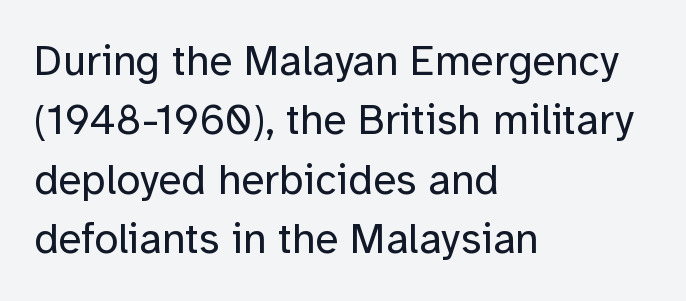
Are there feet on the stems? There aren't — it's a sans. The passage shown is typed in a proportional face where columns would drift. These lines keep a tight, regular rhythm from letter to letter. The letters stand upright; this is a roman face. Where is the straight margin? On the left. Normally led — the rows are evenly, conventionally spaced.
